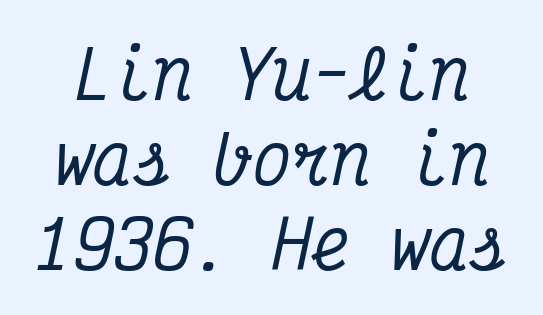
The image shows 66 px condensed serif type, italic (leaning right), monospaced; set normal line spacing (1.29x), normal letter spacing, not underlined; medium stroke contrast and a medium x-height.
